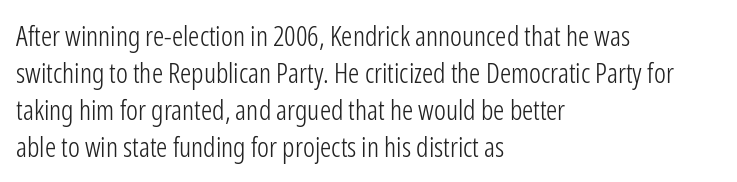
Looks like regular typesetting: each glyph gets only the width it needs. Decoration check: the copy has no underline. Left-aligned paragraph, ragged on the right. Characters follow at the spacing the type designer built in. Unlike a traditional serif, this face leaves its strokes unadorned.
